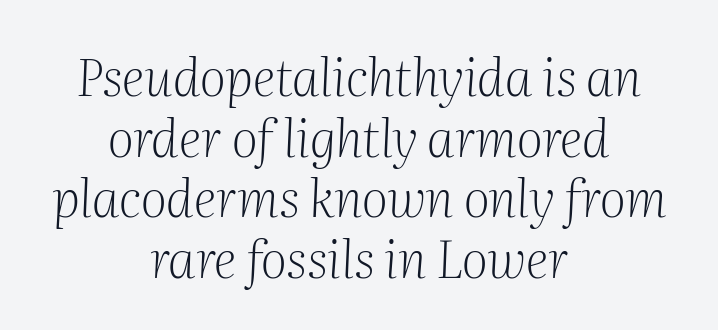
The image shows 51 px light serif type, italic (leaning right); set centered, line spacing 1.19x, normal letter spacing, not underlined; medium stroke contrast and a medium x-height.
